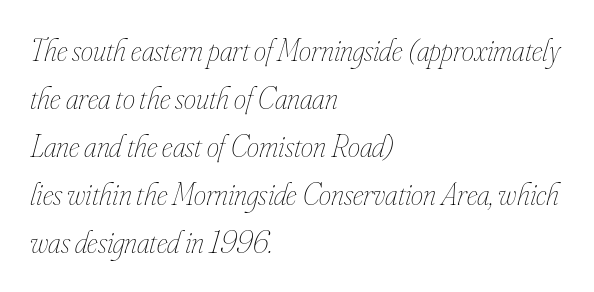
Observe the ordinary spacing: letters are neighbours, not strangers. Letters rest on an invisible, unmarked baseline. The passage is arranged the way most books set body copy — flush left. Compared with a typical body face, this is equally light or lighter still.
